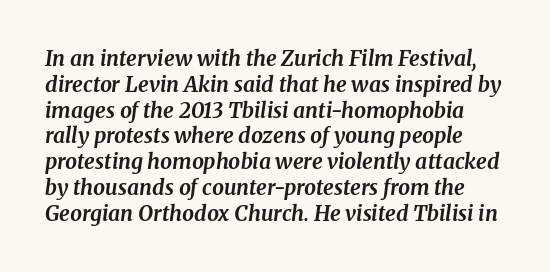
Q: Is the text bold? A: Yes.
Q: Is the text italic (slanted)? A: Yes, it leans right by about 8 degrees.
Q: Is the text underlined? A: No.
Q: Is the spacing between letters normal or unusually wide? A: Normal.
